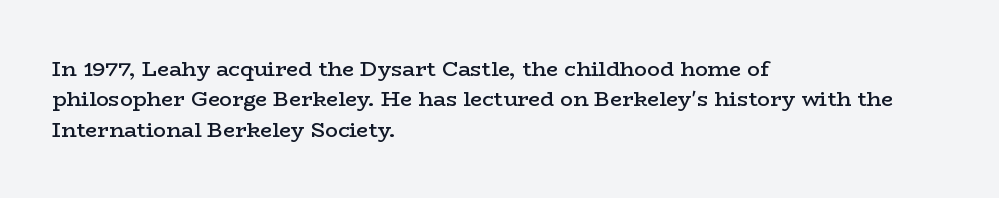
Q: Is the text bold? A: Semi-bold.
Q: Is the text italic (slanted)? A: No, it is upright.
Q: Is the text underlined? A: No.
Q: How is the paragraph aligned? A: Left-aligned.
Q: Is the spacing between letters normal or unusually wide? A: Normal.
Q: Is the spacing between lines tight, normal or loose? A: Normal.
